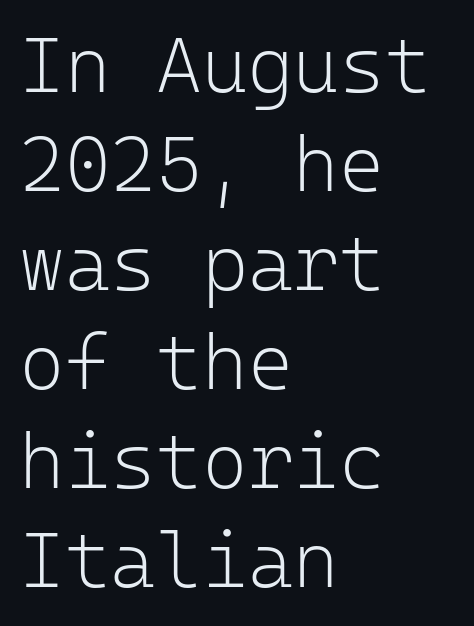
Posture: vertical. This sample has the even, mechanical cadence of fixed-width lettering. The lines are quadded left. The type is set solid horizontally, with unmodified tracking. Weight class: somewhere from thin through regular. Quick note: underline off.
